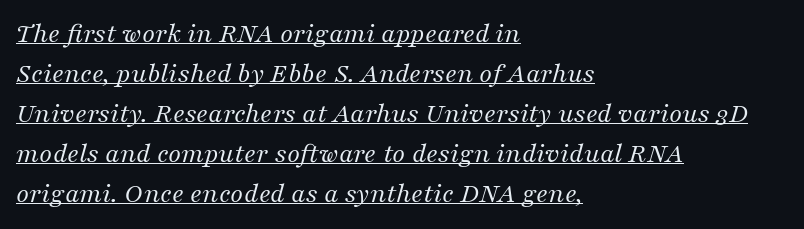
Q: Is the text bold? A: No.
Q: Is the text italic (slanted)? A: Yes, it leans right by about 16 degrees.
Q: Is the typeface a serif or a sans-serif typeface? A: Serif.
Q: Is the text underlined? A: Yes.
Q: How is the paragraph aligned? A: Left-aligned.
Q: Is the spacing between letters normal or unusually wide? A: Normal.
Q: Is the spacing between lines tight, normal or loose? A: Normal.
Q: Width (condensed, normal, or wide)? A: Normal.
Q: Stroke contrast? A: Medium.
Q: x-height? A: Medium.
Q: Monospaced? A: No.
